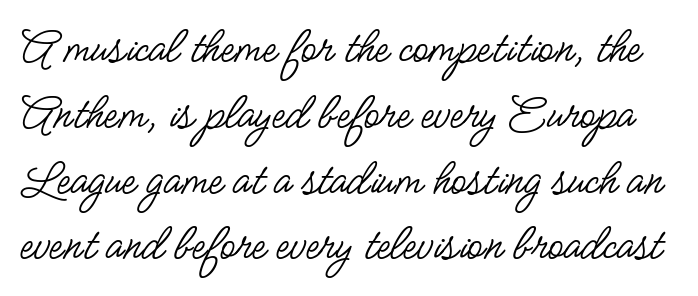
The image shows 51 px regular-weight, condensed sans-serif type; set normal line spacing (1.29x), normal letter spacing, not underlined; low stroke contrast and a small x-height.
